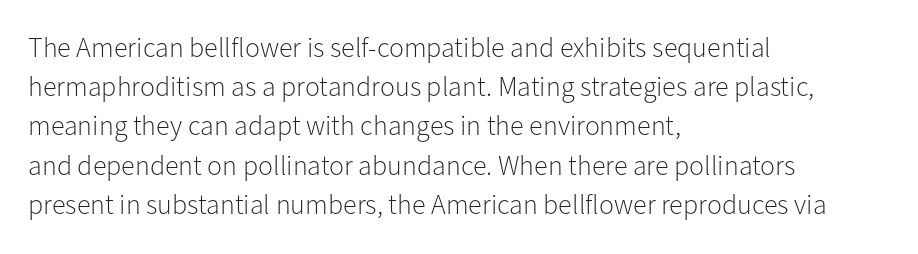
The image shows 28 px light sans-serif type, upright; set left-aligned, normal line spacing (1.4x), normal letter spacing, not underlined; low stroke contrast and a medium x-height.
